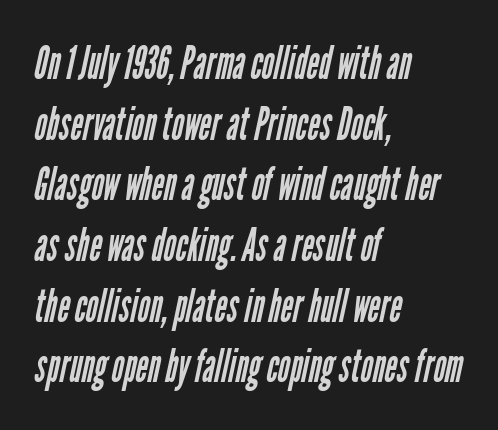
{"serif": "no", "bold": "no", "weight": "regular", "width": "condensed", "stroke_contrast": "low", "x_height": "medium", "monospaced": "no", "underline": "no", "align": "left", "line_spacing": "normal", "line_spacing_ratio": 1.29, "letter_spacing": "normal", "letter_spacing_em": 0.0, "glyph_px": 47}
